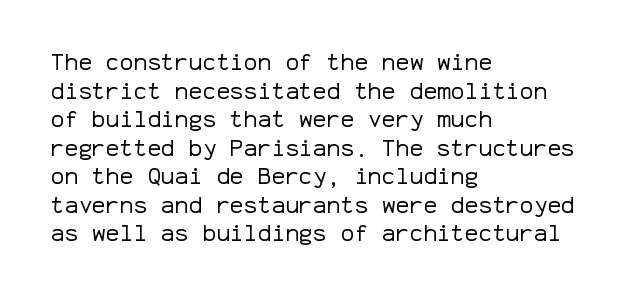
Q: Is the text bold? A: No.
Q: Is the text italic (slanted)? A: No, it is upright.
Q: Is the text underlined? A: No.
Q: How is the paragraph aligned? A: Left-aligned.
Q: Is the spacing between letters normal or unusually wide? A: Normal.
